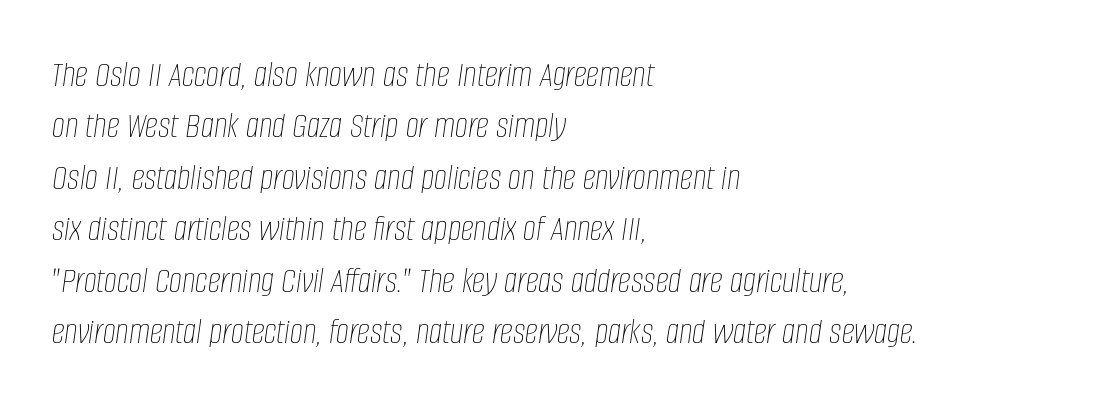
The setting favours the left margin, as ordinary paragraphs usually do. Unbolded letterforms with no extra heft. How would I describe the line gaps? Plain and ordinary. This sample uses plain, unmodified letter spacing. Style check: oblique.
